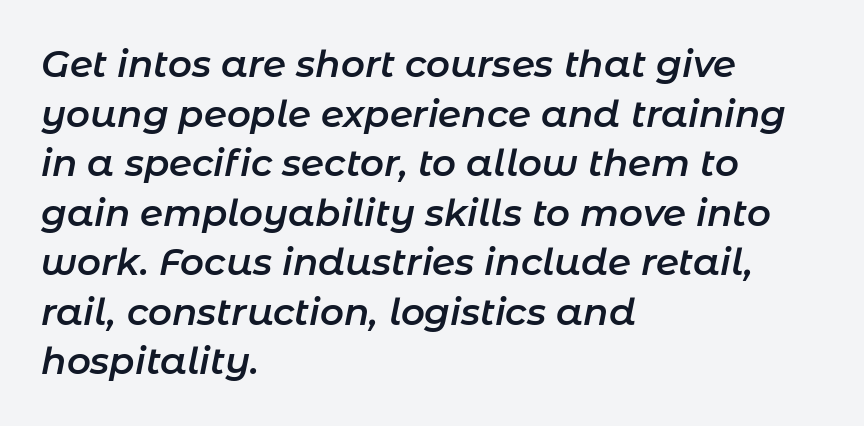
Look at the tracking — it's just the regular setting, nothing added. Heft: intermediate — a semibold. This sample has the flowing, uneven cadence of proportional lettering. The string is rendered with underlining switched off.
